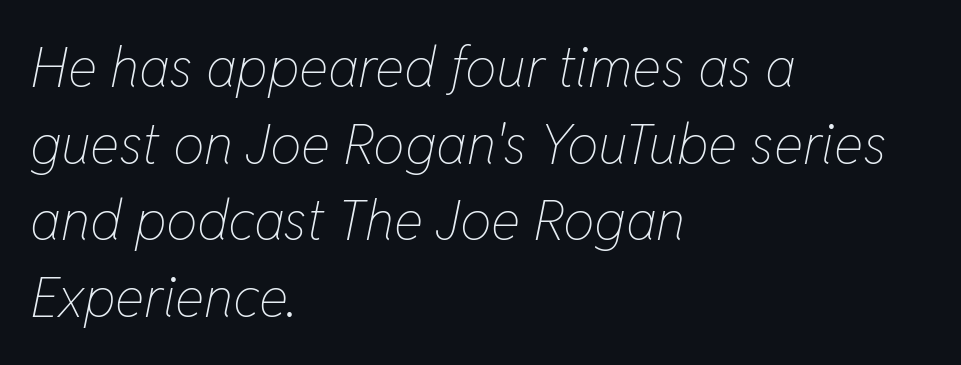
{"italic": "yes", "lean": "right", "slant_degrees": 11, "bold": "no", "weight": "thin", "width": "condensed", "stroke_contrast": "low", "x_height": "medium", "monospaced": "no", "underline": "no", "align": "left", "line_spacing": "normal", "line_spacing_ratio": 1.37, "letter_spacing": "normal", "letter_spacing_em": 0.0, "glyph_px": 56}
